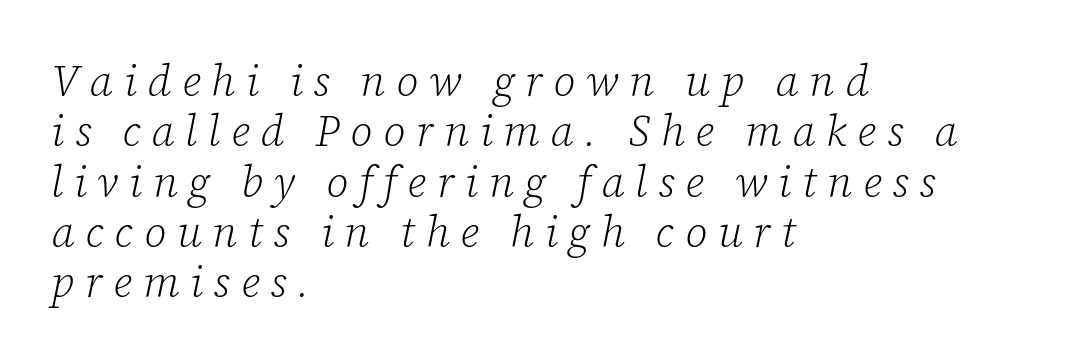
The image shows 43 px light serif type, italic (leaning right); set left-aligned, line spacing 1.17x, unusually wide letter spacing (+0.25 em), not underlined; low stroke contrast and a medium x-height.
